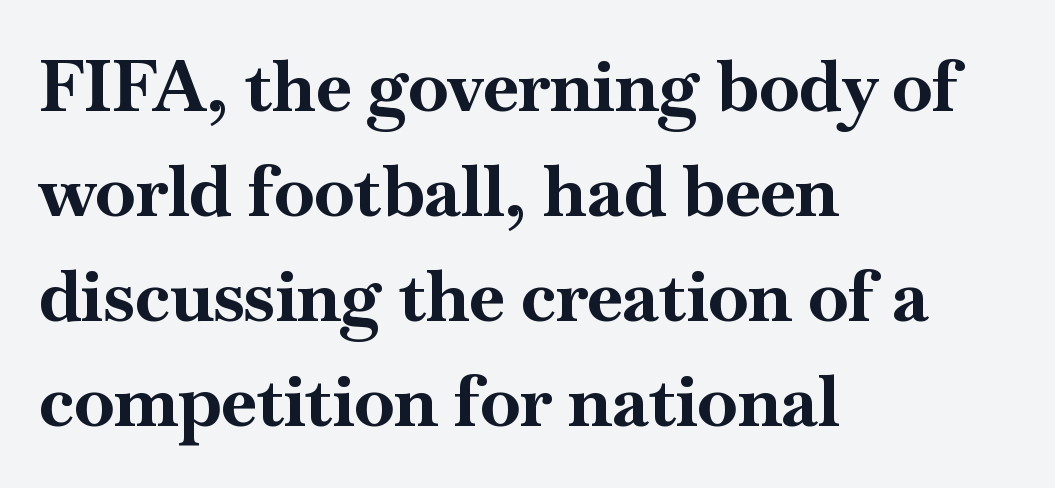
Standard letterfit; no display-style spreading of the glyphs. Regarding leading, the lines here are spaced in the standard way. A student would call this left alignment; a typographer would say flush left, rag right. Type without underlining.
